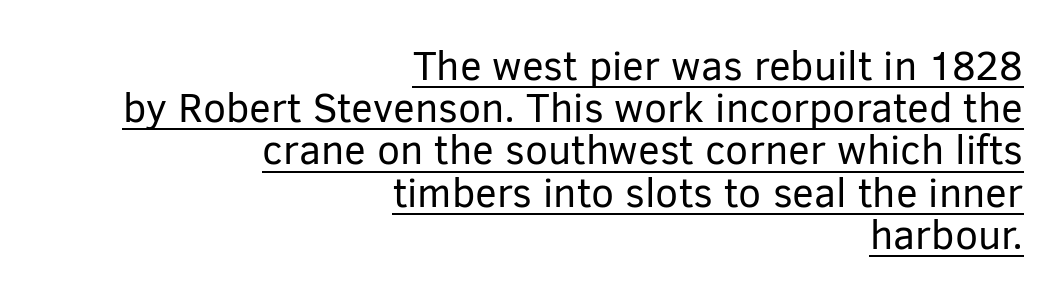
{"serif": "no", "italic": "no", "bold": "no", "weight": "regular", "width": "normal", "stroke_contrast": "low", "x_height": "medium", "monospaced": "no", "underline": "yes", "align": "right", "line_spacing": "tight", "line_spacing_ratio": 1.03, "letter_spacing": "normal", "letter_spacing_em": 0.0, "glyph_px": 41}
